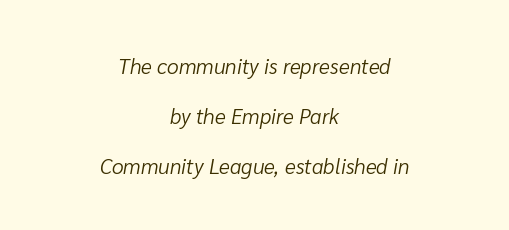
{"italic": "yes", "lean": "right", "slant_degrees": 10, "bold": "no", "underline": "no", "align": "center", "line_spacing": "loose", "line_spacing_ratio": 2.37, "letter_spacing": "normal", "letter_spacing_em": 0.0, "glyph_px": 21}
